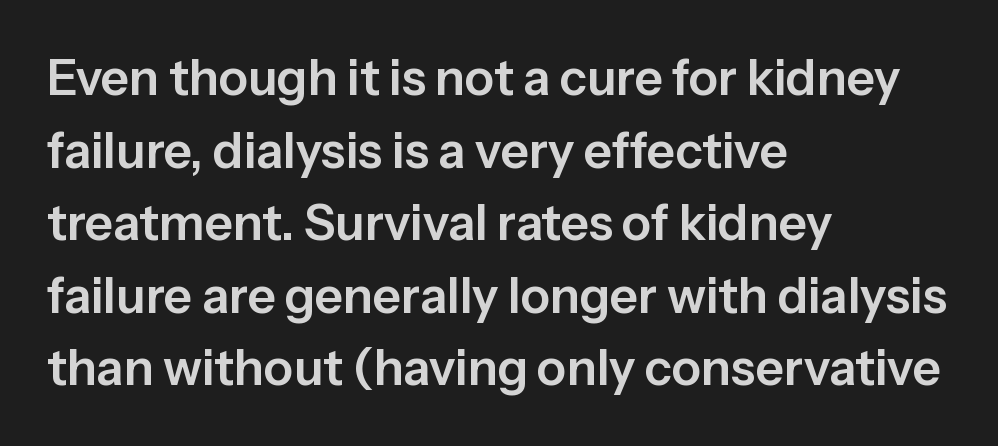
The type sits square on the baseline with zero lean. This rendering features lettering with no underline. The type is set solid horizontally, with unmodified tracking. Each letter keeps its own natural width here, so spacing adapts to shape.
